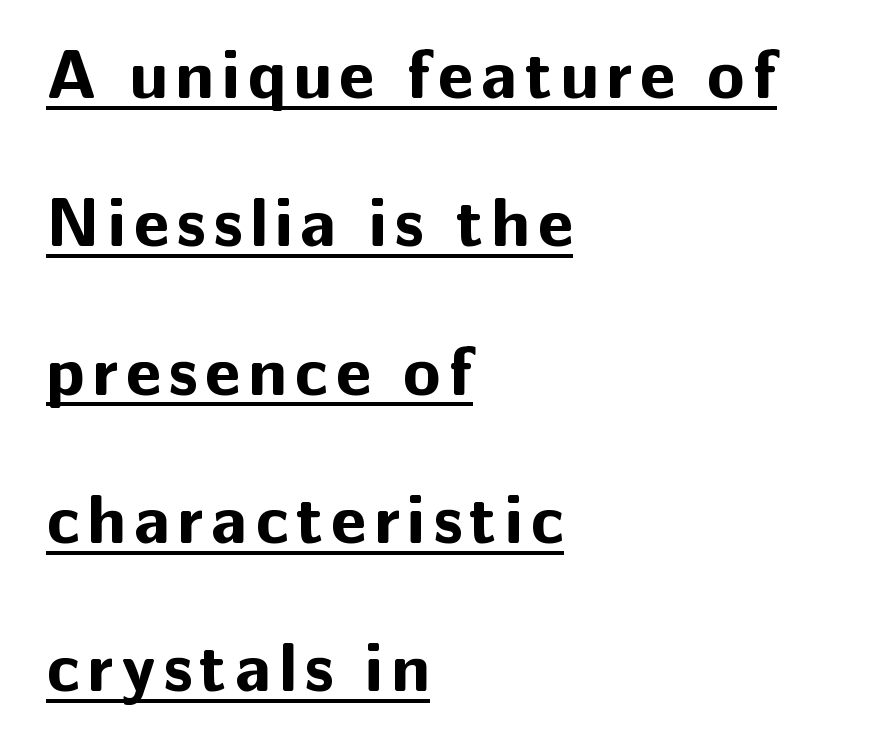
The rendering uses the underline text-decoration. Characters remain perfectly vertical along every line. The rendering shows plain stroke endings on the letterforms — a sans-serif design. These lines stand farther apart than default settings would place them. Notice how the passage keeps a crisp vertical edge on the left only.
